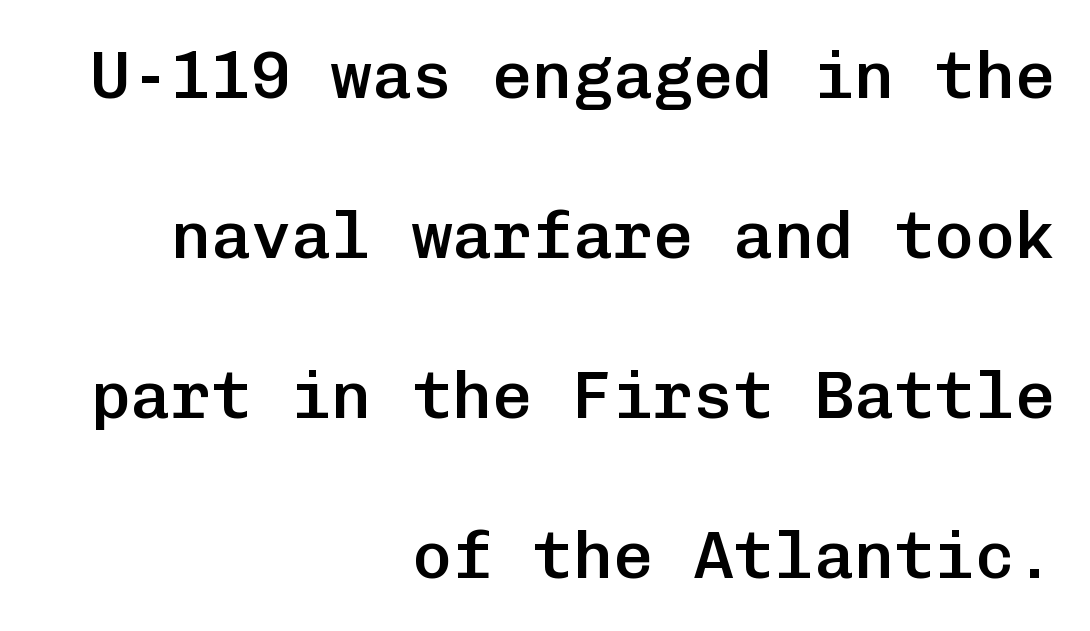
{"serif": "no", "italic": "no", "bold": "semi", "weight": "semibold", "width": "normal", "stroke_contrast": "low", "x_height": "medium", "monospaced": "yes", "underline": "no", "align": "right", "line_spacing": "loose", "line_spacing_ratio": 2.39, "letter_spacing": "normal", "letter_spacing_em": 0.0, "glyph_px": 67}
